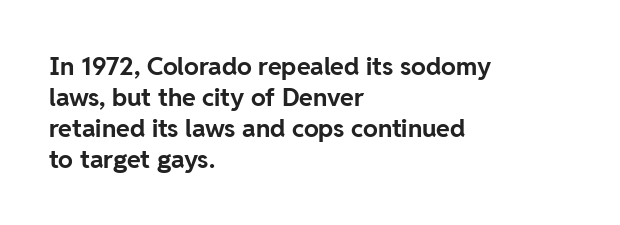
The image shows 25 px bold type, upright; set left-aligned, line spacing 1.24x, normal letter spacing, not underlined.
